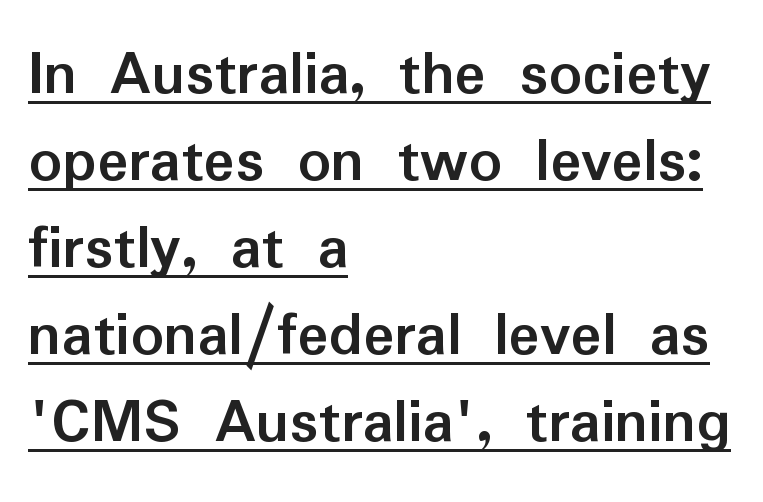
The image shows 65 px semibold sans-serif type, upright; set left-aligned, normal line spacing (1.34x), normal letter spacing, underlined; low stroke contrast and a medium x-height.
